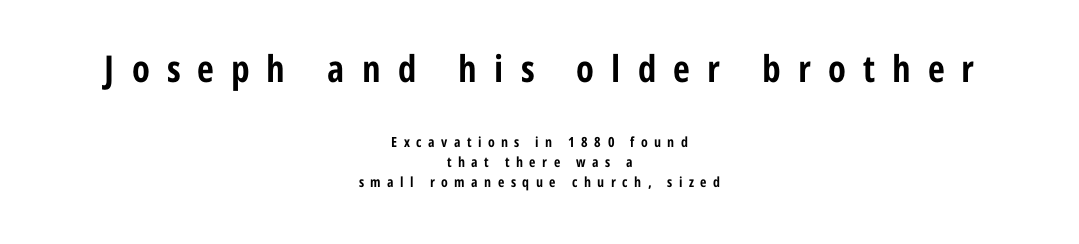
The image shows 37 px bold, condensed sans-serif type, upright; set centered, normal line spacing (1.46x), unusually wide letter spacing (+0.46 em), not underlined; the first (top) block is 2.64x larger; low stroke contrast and a medium x-height.
